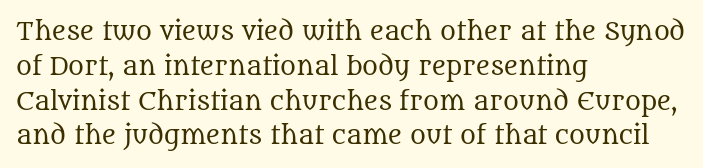
The image shows 24 px text type, upright; set left-aligned, normal line spacing (1.45x), normal letter spacing, not underlined.
